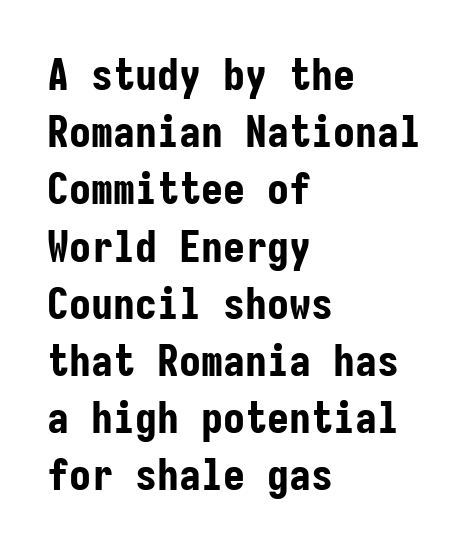
The letterforms sit shoulder to shoulder at normal distance. The lines sit at an ordinary, default distance from one another. A dark, heavy texture on the line: the type is bold. Every stem runs plumb, perpendicular to the baseline. The letters march in equal steps, a hallmark of fixed-pitch type.
